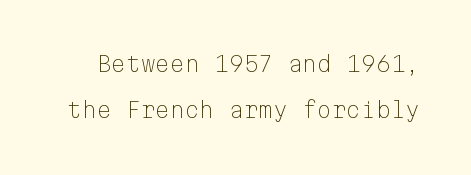
The image shows 21 px text type, upright; set loose line spacing (2.21x), normal letter spacing, not underlined.
